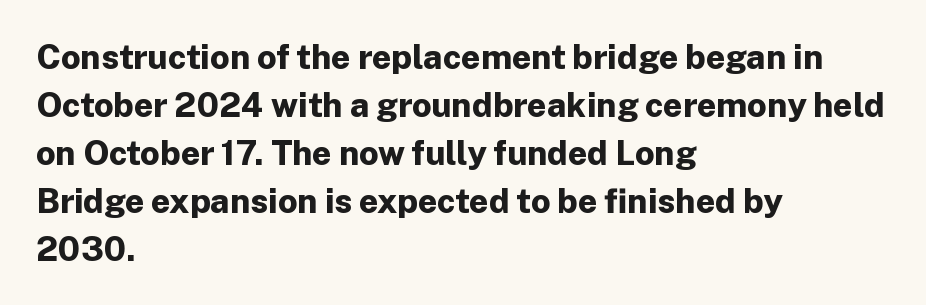
Q: Is the text bold? A: Yes.
Q: Is the text italic (slanted)? A: No, it is upright.
Q: Is the typeface a serif or a sans-serif typeface? A: Sans-serif.
Q: Is the text underlined? A: No.
Q: How is the paragraph aligned? A: Left-aligned.
Q: Is the spacing between letters normal or unusually wide? A: Normal.
Q: Is the spacing between lines tight, normal or loose? A: Normal.
Q: Width (condensed, normal, or wide)? A: Normal.
Q: Stroke contrast? A: Low.
Q: x-height? A: Medium.
Q: Monospaced? A: No.
